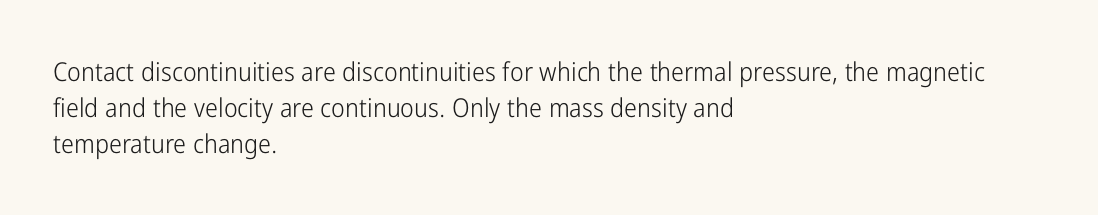
The image shows 26 px text type, upright; set left-aligned, normal line spacing (1.39x), normal letter spacing, not underlined.
